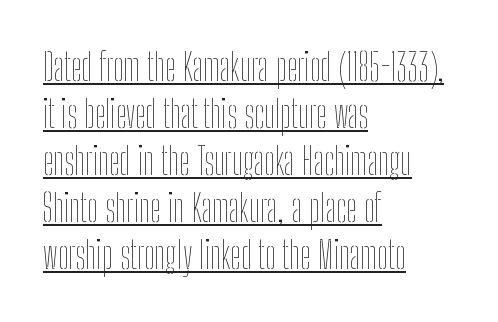
The image shows 38 px thin, condensed type, upright; set left-aligned, line spacing 1.24x, normal letter spacing, underlined; low stroke contrast and a medium x-height.
